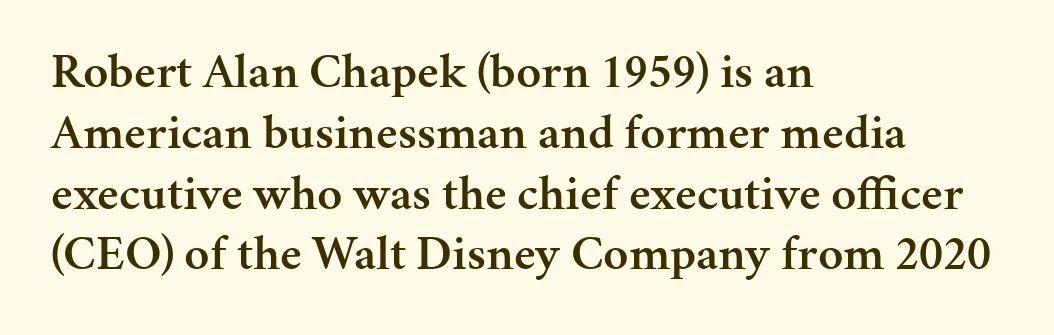
The image shows 49 px semibold serif type, upright; set left-aligned, line spacing 1.24x, normal letter spacing, not underlined; medium stroke contrast and a medium x-height.
